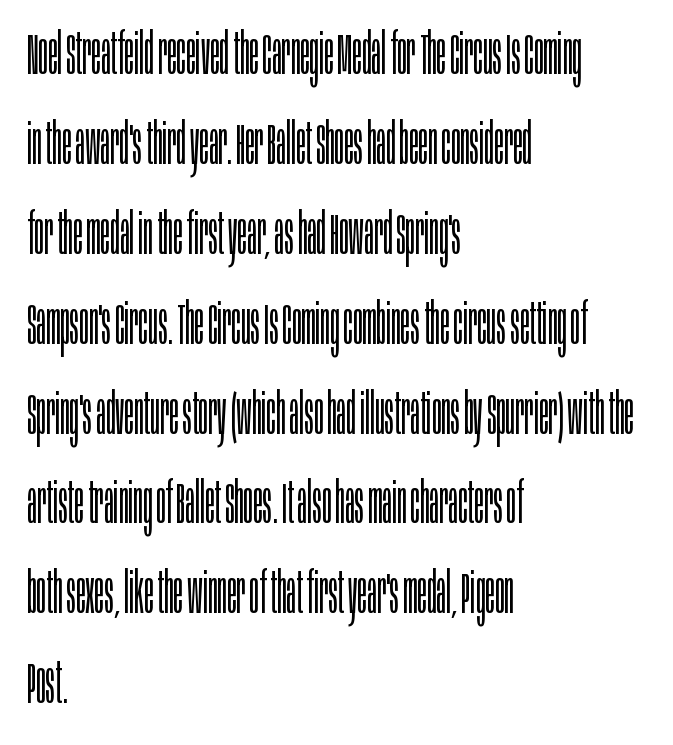
{"serif": "no", "italic": "no", "bold": "no", "weight": "light", "width": "condensed", "stroke_contrast": "low", "x_height": "large", "monospaced": "no", "underline": "no", "align": "left", "line_spacing": "normal", "line_spacing_ratio": 1.55, "letter_spacing": "normal", "letter_spacing_em": 0.0, "glyph_px": 58}
